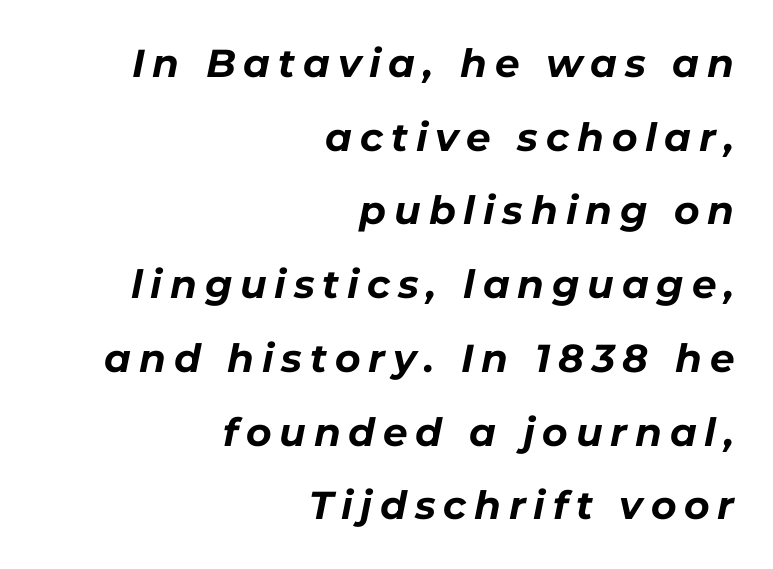
Q: Is the text bold? A: Yes.
Q: Is the text italic (slanted)? A: Yes, it leans right by about 11 degrees.
Q: Is the text underlined? A: No.
Q: How is the paragraph aligned? A: Right-aligned.
Q: Is the spacing between letters normal or unusually wide? A: Unusually wide.
Q: Width (condensed, normal, or wide)? A: Normal.
Q: Stroke contrast? A: Low.
Q: x-height? A: Medium.
Q: Monospaced? A: No.
